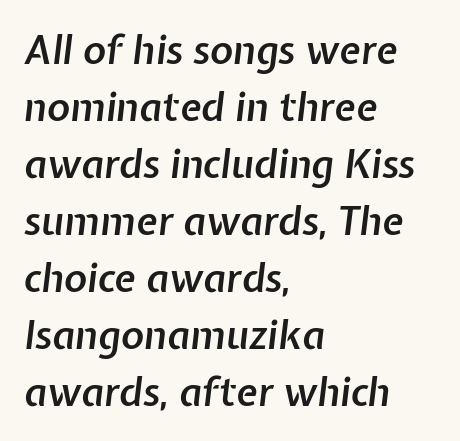
The image shows 39 px semibold type, italic (leaning right); set left-aligned, normal line spacing (1.46x), normal letter spacing, not underlined; low stroke contrast and a medium x-height.
